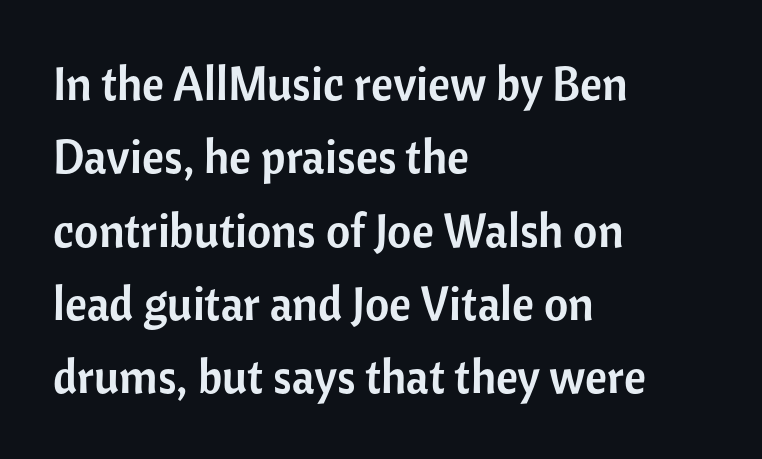
Q: Is the text italic (slanted)? A: No, it is upright.
Q: Is the typeface a serif or a sans-serif typeface? A: Sans-serif.
Q: Is the text underlined? A: No.
Q: How is the paragraph aligned? A: Left-aligned.
Q: Is the spacing between letters normal or unusually wide? A: Normal.
Q: Is the spacing between lines tight, normal or loose? A: Normal.
Q: Width (condensed, normal, or wide)? A: Normal.
Q: Stroke contrast? A: Low.
Q: x-height? A: Medium.
Q: Monospaced? A: No.
